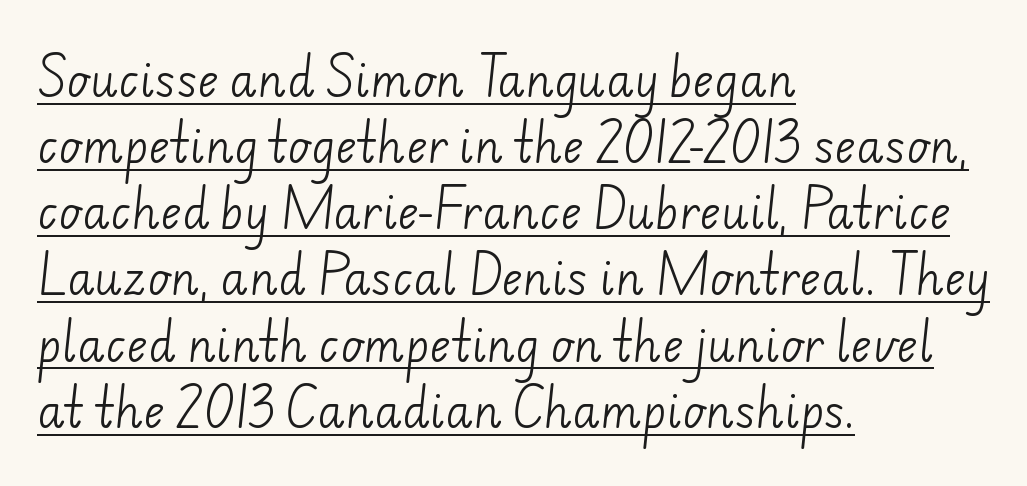
The image shows 45 px light sans-serif type; set left-aligned, normal line spacing (1.47x), normal letter spacing, underlined; low stroke contrast and a small x-height.
